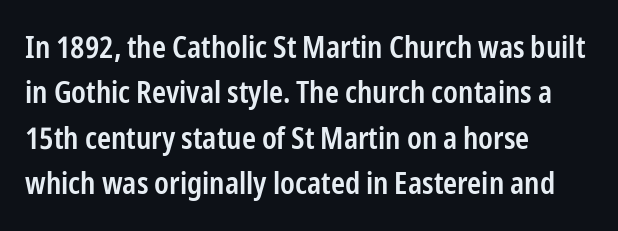
Q: Is the text bold? A: Semi-bold.
Q: Is the text italic (slanted)? A: No, it is upright.
Q: Is the typeface a serif or a sans-serif typeface? A: Sans-serif.
Q: Is the text underlined? A: No.
Q: How is the paragraph aligned? A: Left-aligned.
Q: Is the spacing between letters normal or unusually wide? A: Normal.
Q: Is the spacing between lines tight, normal or loose? A: Normal.
Q: Width (condensed, normal, or wide)? A: Condensed.
Q: Stroke contrast? A: Low.
Q: x-height? A: Medium.
Q: Monospaced? A: No.
